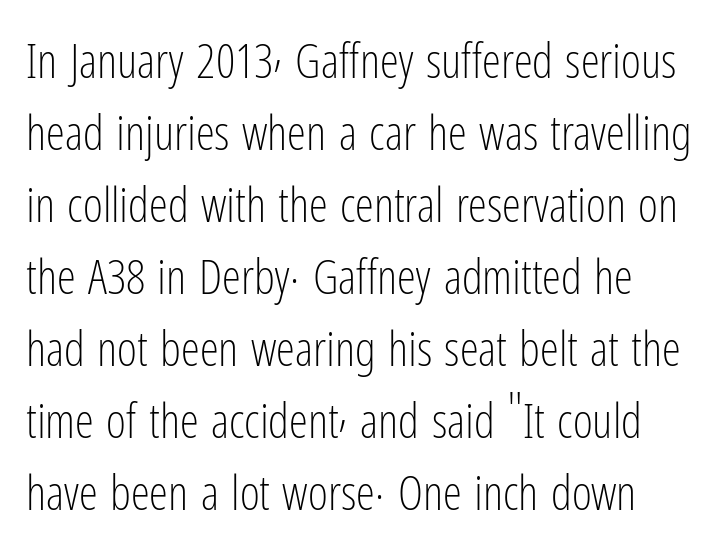
Q: Is the text bold? A: No.
Q: Is the text italic (slanted)? A: No, it is upright.
Q: Is the typeface a serif or a sans-serif typeface? A: Sans-serif.
Q: Is the text underlined? A: No.
Q: Is the spacing between letters normal or unusually wide? A: Normal.
Q: Is the spacing between lines tight, normal or loose? A: Normal.
Q: Width (condensed, normal, or wide)? A: Condensed.
Q: Stroke contrast? A: Low.
Q: x-height? A: Medium.
Q: Monospaced? A: No.
